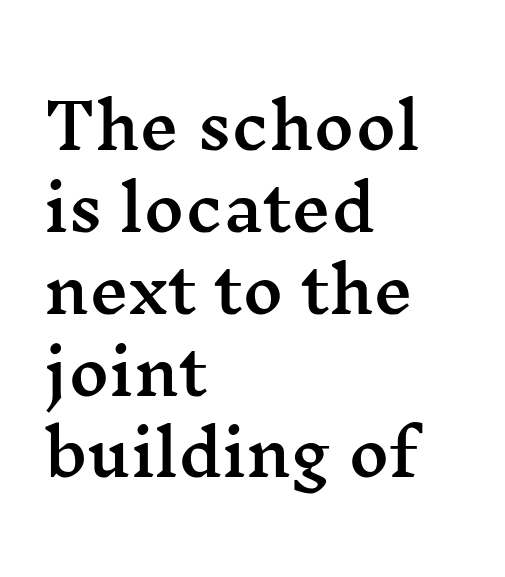
Rule under the text: the space is simply empty. In terms of letterform style, serifs are clearly present. This sample is left-justified, so line endings fall wherever the words run out. The tracking reads as untouched default to a designer's eye.
